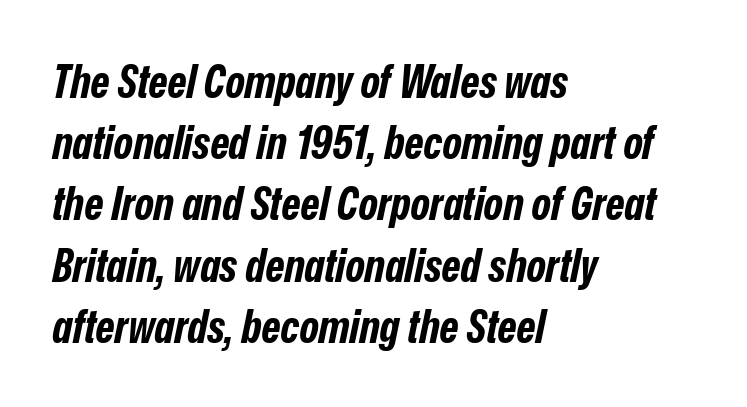
{"italic": "yes", "lean": "right", "slant_degrees": 12, "bold": "yes", "weight": "bold", "width": "condensed", "stroke_contrast": "low", "x_height": "medium", "monospaced": "no", "underline": "no", "align": "left", "line_spacing": "normal", "line_spacing_ratio": 1.33, "letter_spacing": "normal", "letter_spacing_em": 0.0, "glyph_px": 46}
